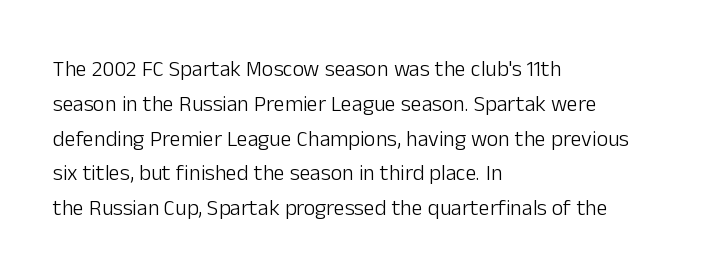
All the whitespace from short lines collects on the right. No extra tracking has been applied to these lines. Characters remain perfectly vertical along every line. The space beneath each line is pristine and unruled. Vertical stems look standard width or narrower in stroke.
